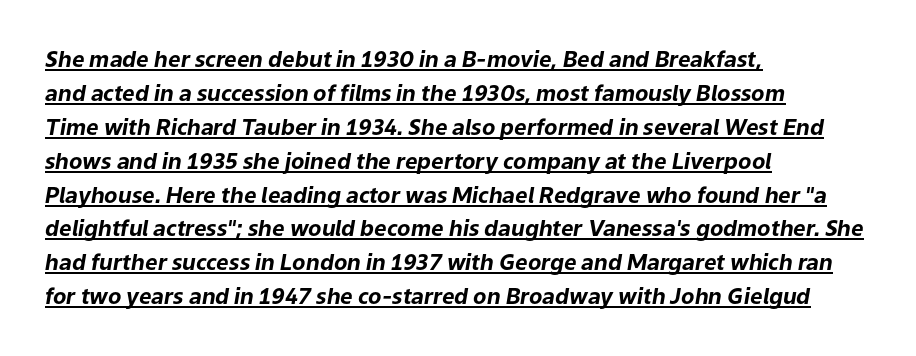
Standard letterfit; no display-style spreading of the glyphs. How heavy is the stroke? Heavy — this is a bold. One-word summary of the alignment: left. This sample keeps an unexceptional amount of space between lines. The text carries the slant typical of an italic or oblique font.
